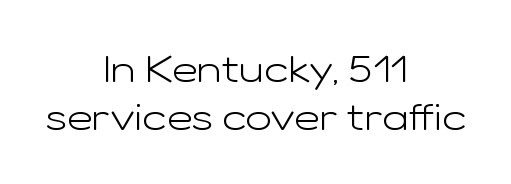
Q: Is the text bold? A: No.
Q: Is the text italic (slanted)? A: No, it is upright.
Q: Is the typeface a serif or a sans-serif typeface? A: Sans-serif.
Q: Is the text underlined? A: No.
Q: How is the paragraph aligned? A: Centered.
Q: Is the spacing between letters normal or unusually wide? A: Normal.
Q: Width (condensed, normal, or wide)? A: Wide.
Q: Stroke contrast? A: Low.
Q: x-height? A: Medium.
Q: Monospaced? A: No.
